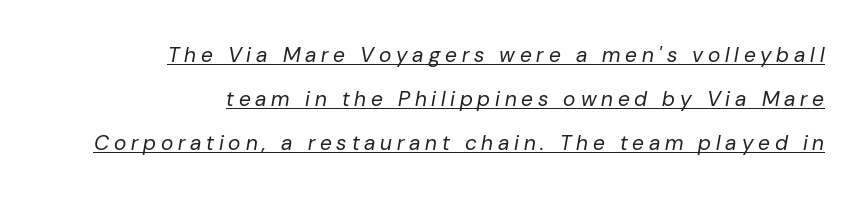
Q: Is the text bold? A: No.
Q: Is the text italic (slanted)? A: Yes, it leans right by about 10 degrees.
Q: Is the text underlined? A: Yes.
Q: How is the paragraph aligned? A: Right-aligned.
Q: Is the spacing between letters normal or unusually wide? A: Unusually wide.
Q: Is the spacing between lines tight, normal or loose? A: Loose.
